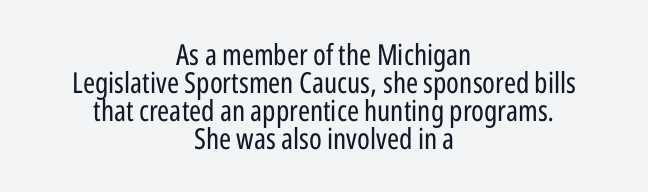
The image shows 29 px regular-weight, condensed sans-serif type, upright; set centered, tight line spacing (0.96x), normal letter spacing, not underlined; low stroke contrast and a medium x-height.
